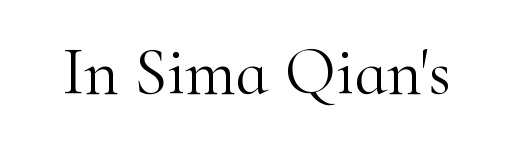
Q: Is the text bold? A: No.
Q: Is the text italic (slanted)? A: No, it is upright.
Q: Is the typeface a serif or a sans-serif typeface? A: Serif.
Q: Is the text underlined? A: No.
Q: Is the spacing between letters normal or unusually wide? A: Normal.
Q: Width (condensed, normal, or wide)? A: Normal.
Q: Stroke contrast? A: High.
Q: x-height? A: Small.
Q: Monospaced? A: No.
